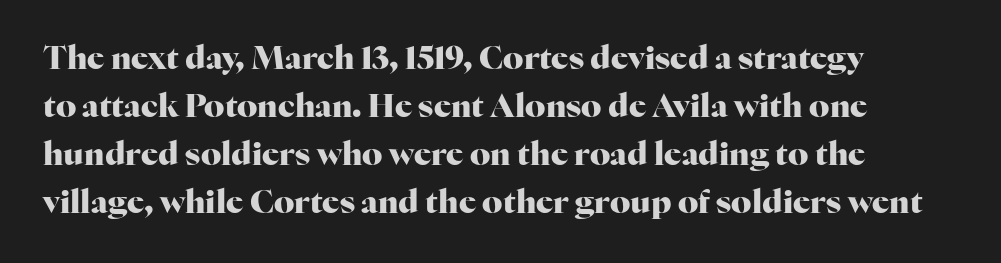
The image shows 32 px heavy serif type, upright; set left-aligned, normal line spacing (1.5x), normal letter spacing, not underlined; high stroke contrast and a medium x-height.
